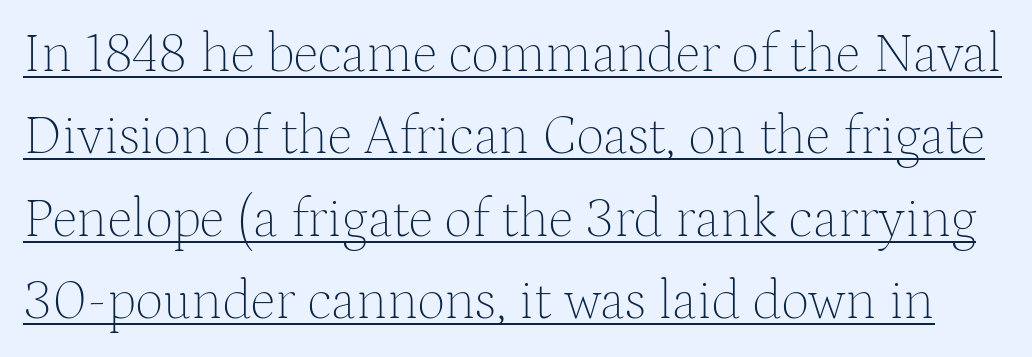
{"serif": "yes", "italic": "no", "bold": "no", "weight": "thin", "width": "normal", "stroke_contrast": "medium", "x_height": "medium", "monospaced": "no", "underline": "yes", "line_spacing": "normal", "line_spacing_ratio": 1.5, "letter_spacing": "normal", "letter_spacing_em": 0.0, "glyph_px": 55}
